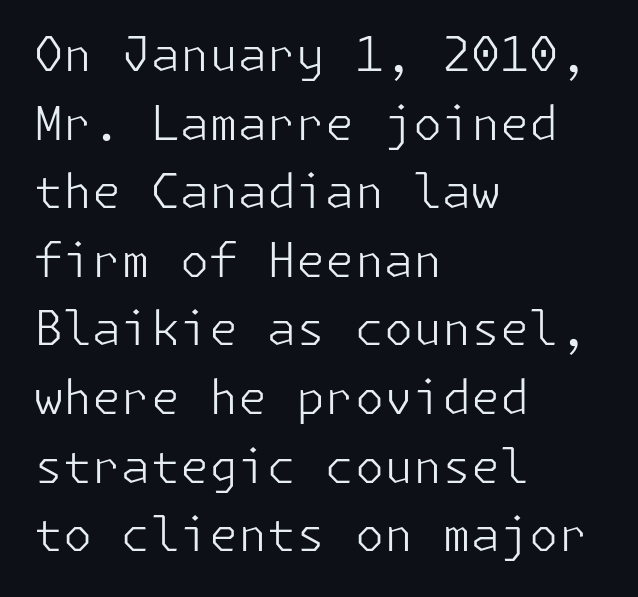
The image shows 47 px light sans-serif type, upright; set left-aligned, normal line spacing (1.46x), normal letter spacing, not underlined; low stroke contrast and a medium x-height.
